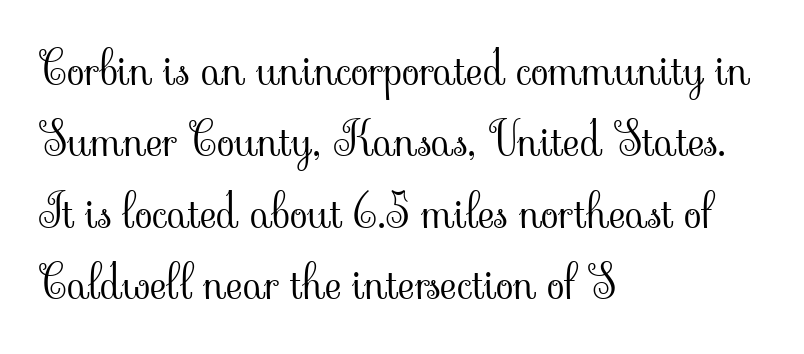
The image shows 46 px light serif type, upright; set left-aligned, normal line spacing (1.55x), normal letter spacing, not underlined; low stroke contrast and a small x-height.
